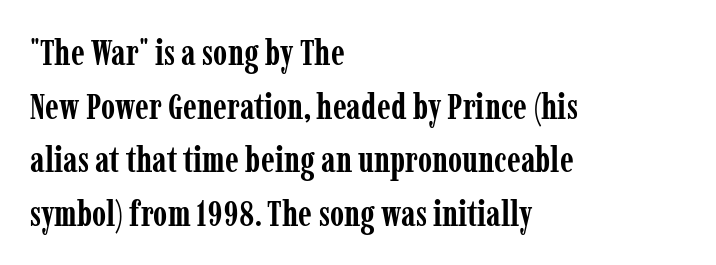
Q: Is the text bold? A: Yes.
Q: Is the text italic (slanted)? A: No, it is upright.
Q: Is the typeface a serif or a sans-serif typeface? A: Serif.
Q: Is the text underlined? A: No.
Q: How is the paragraph aligned? A: Left-aligned.
Q: Is the spacing between letters normal or unusually wide? A: Normal.
Q: Is the spacing between lines tight, normal or loose? A: Normal.
Q: Width (condensed, normal, or wide)? A: Condensed.
Q: Stroke contrast? A: Low.
Q: x-height? A: Medium.
Q: Monospaced? A: No.
